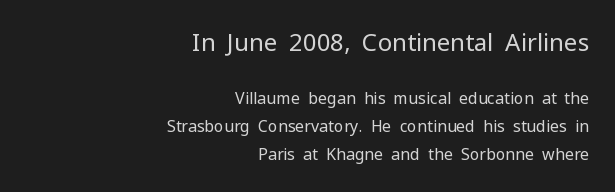
Here the first block reads like a headline and the second like body copy. The area under the type is left untouched. The weight would be labelled regular, book, light, or lighter still. This sample uses an upright cut, with every glyph sitting square on the baseline.
